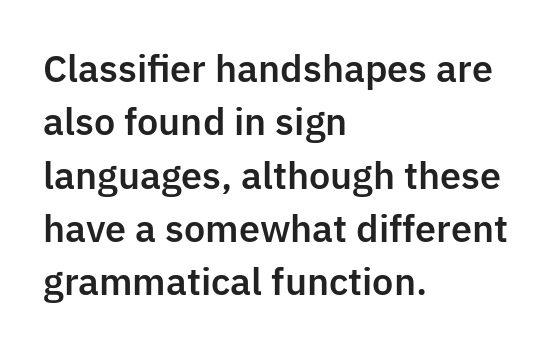
The image shows 36 px sans-serif type, upright; set left-aligned, normal line spacing (1.48x), normal letter spacing, not underlined; low stroke contrast and a medium x-height.
